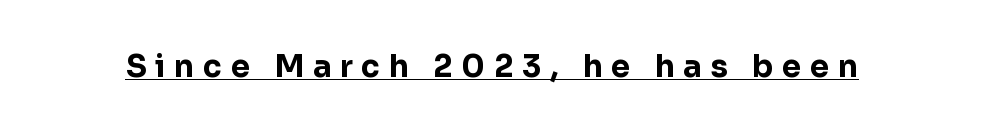
Q: Is the text bold? A: Yes.
Q: Is the text italic (slanted)? A: No, it is upright.
Q: Is the typeface a serif or a sans-serif typeface? A: Sans-serif.
Q: Is the text underlined? A: Yes.
Q: Is the spacing between letters normal or unusually wide? A: Unusually wide.
Q: Width (condensed, normal, or wide)? A: Normal.
Q: Stroke contrast? A: Low.
Q: x-height? A: Medium.
Q: Monospaced? A: No.
